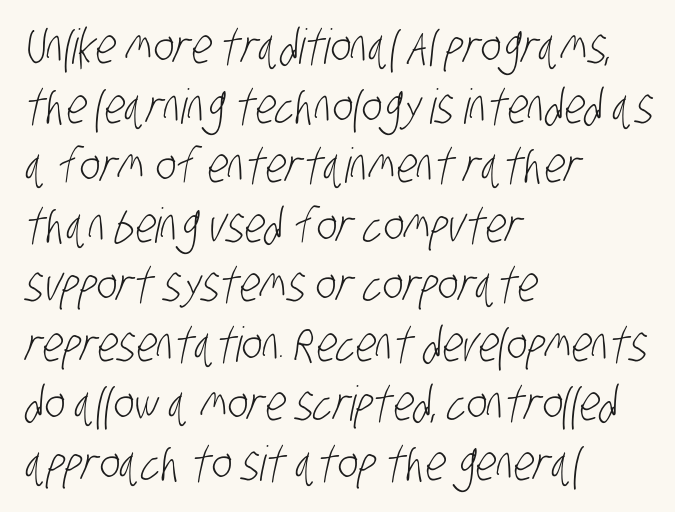
Q: Is the text bold? A: No.
Q: Is the typeface a serif or a sans-serif typeface? A: Sans-serif.
Q: Is the text underlined? A: No.
Q: How is the paragraph aligned? A: Left-aligned.
Q: Is the spacing between letters normal or unusually wide? A: Normal.
Q: Width (condensed, normal, or wide)? A: Condensed.
Q: Stroke contrast? A: Low.
Q: x-height? A: Large.
Q: Monospaced? A: No.
